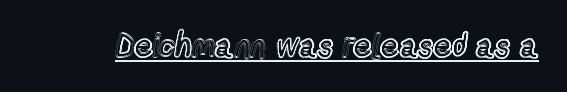
The image shows 33 px condensed type; set normal letter spacing, underlined; a medium x-height.
